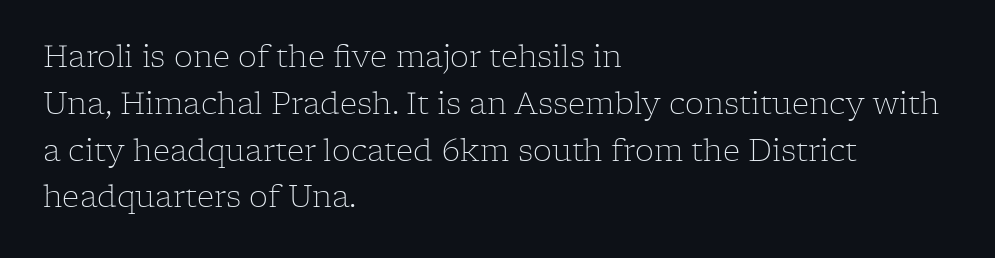
Layout note: lines flush left. Note the varied advance widths — an 'i' is clearly narrower than an 'm'. Are there feet on the stems? There are — it's a serif. Vertically, the passage feels balanced, rows spaced as you'd expect. This rendering leaves character spacing at its baseline value. Nothing heavy about these letters — not bold at all.
